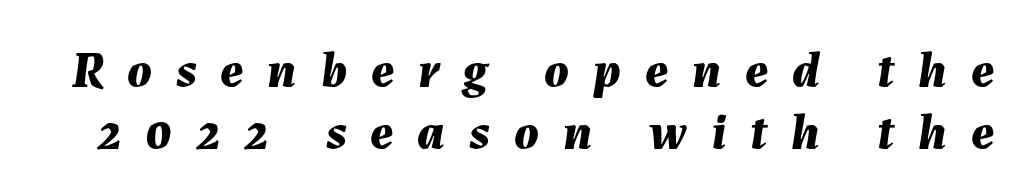
{"italic": "yes", "lean": "right", "slant_degrees": 7, "bold": "yes", "weight": "bold", "width": "normal", "stroke_contrast": "medium", "x_height": "medium", "monospaced": "no", "underline": "no", "line_spacing_ratio": 1.21, "letter_spacing": "wide", "letter_spacing_em": 0.47, "glyph_px": 51}
